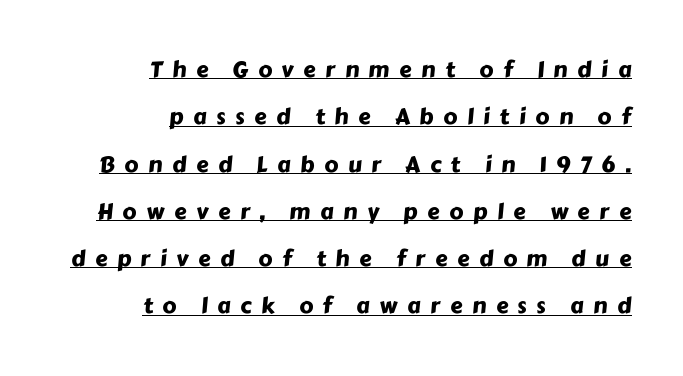
Successive baselines arrive slowly, with a big drop between each. This sample uses expanded letter spacing, leaving extra air between glyphs. Underline: present. The lines are quadded right.
